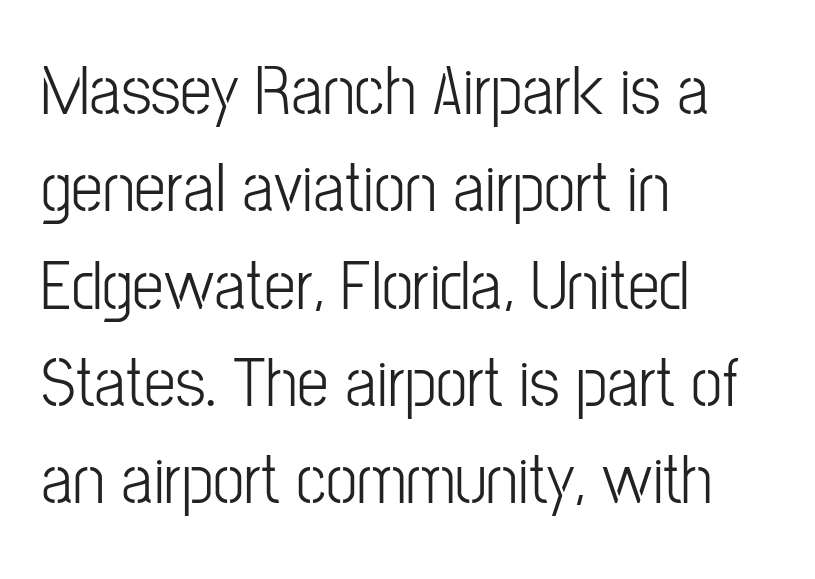
The image shows 71 px light, condensed sans-serif type, upright; set left-aligned, normal line spacing (1.37x), normal letter spacing, not underlined; low stroke contrast and a medium x-height.
